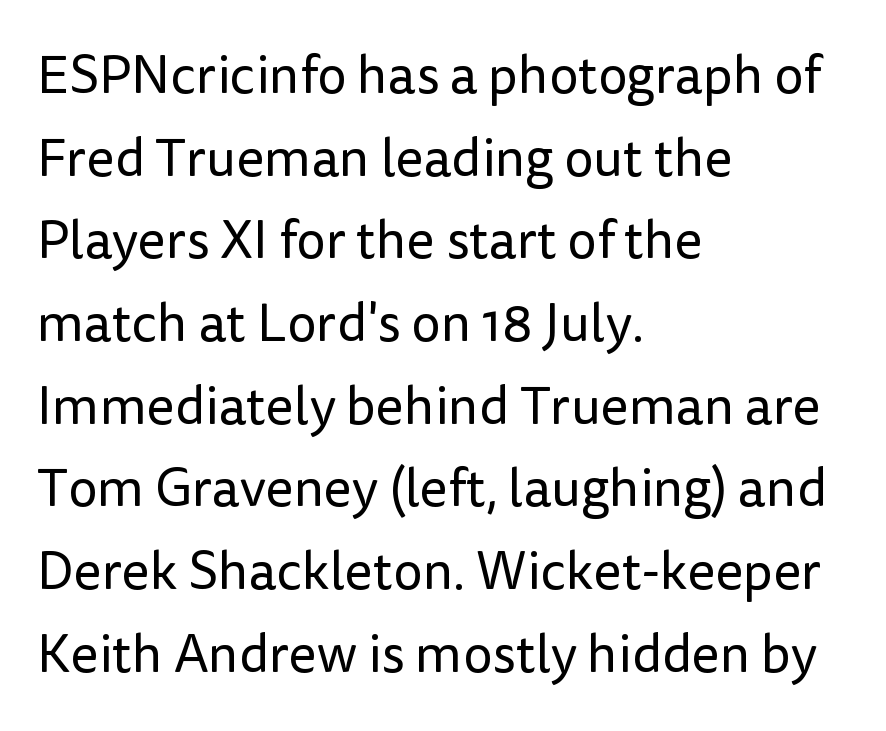
The image shows 53 px regular-weight sans-serif type, upright; set left-aligned, normal line spacing (1.56x), normal letter spacing, not underlined; low stroke contrast and a medium x-height.
